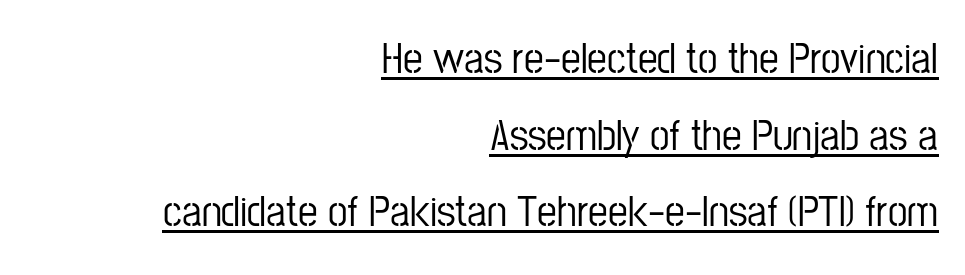
The image shows 44 px condensed sans-serif type, upright; set right-aligned, line spacing 1.74x, normal letter spacing, underlined; low stroke contrast and a medium x-height.
